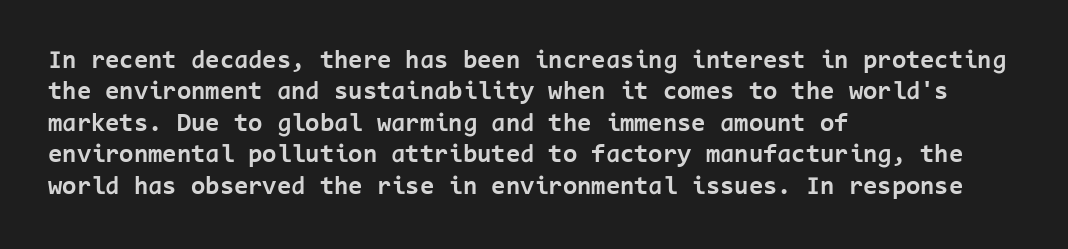
Posture: straight, roman, zero tilt. A student would call this left alignment; a typographer would say flush left, rag right. Rule under the text: the space is simply empty. Between one letter and the next there's only the usual sliver of space. Plenty of ink on the page — the face is bold.
